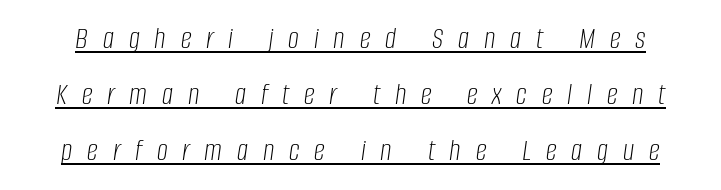
Q: Is the text bold? A: No.
Q: Is the text italic (slanted)? A: Yes, it leans right by about 8 degrees.
Q: Is the text underlined? A: Yes.
Q: Is the spacing between letters normal or unusually wide? A: Unusually wide.
Q: Width (condensed, normal, or wide)? A: Condensed.
Q: Stroke contrast? A: Low.
Q: x-height? A: Large.
Q: Monospaced? A: No.
